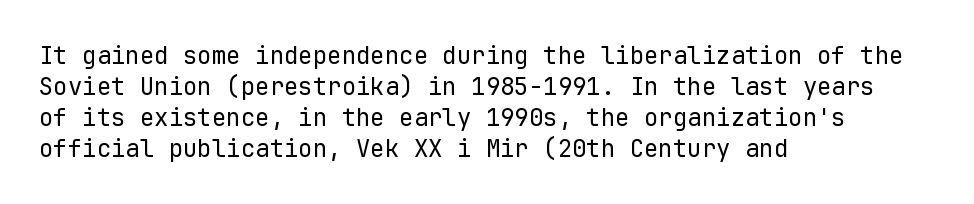
The image shows 24 px text type, upright; set left-aligned, normal line spacing (1.29x), normal letter spacing, not underlined.
